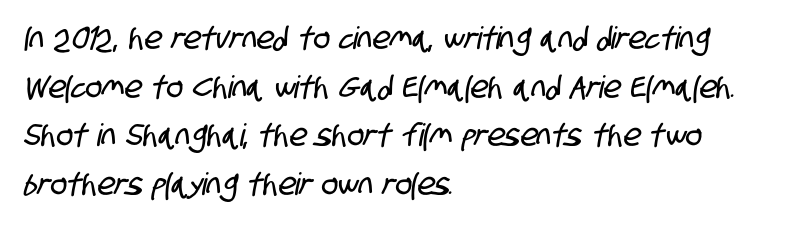
{"serif": "no", "width": "condensed", "stroke_contrast": "low", "x_height": "large", "monospaced": "no", "underline": "no", "align": "left", "line_spacing": "normal", "line_spacing_ratio": 1.57, "letter_spacing": "normal", "letter_spacing_em": 0.0, "glyph_px": 31}
